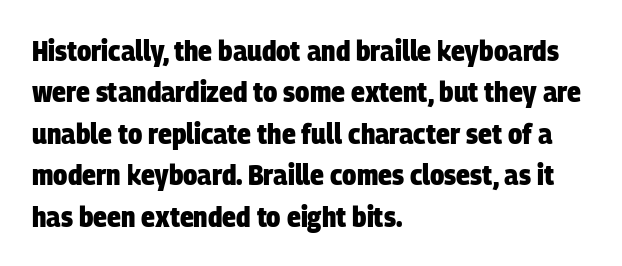
Q: Is the text bold? A: Yes.
Q: Is the typeface a serif or a sans-serif typeface? A: Sans-serif.
Q: Is the text underlined? A: No.
Q: How is the paragraph aligned? A: Left-aligned.
Q: Is the spacing between letters normal or unusually wide? A: Normal.
Q: Is the spacing between lines tight, normal or loose? A: Normal.
Q: Width (condensed, normal, or wide)? A: Condensed.
Q: Stroke contrast? A: Low.
Q: x-height? A: Large.
Q: Monospaced? A: No.
